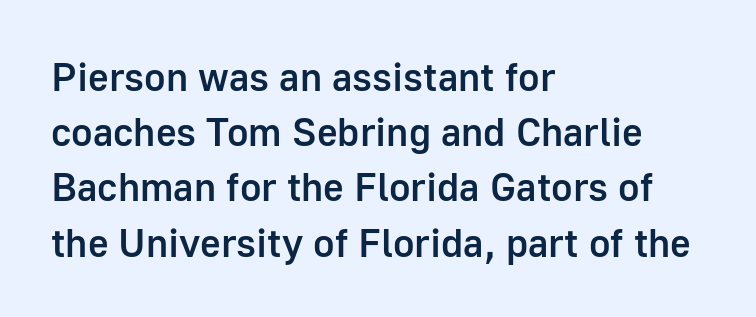
The paragraph has a hard left edge and a soft right edge. Set as a demibold, roughly 600 on the weight scale. You can tell it's not italic because the verticals are truly vertical. Each word holds together tightly as a unit, with standard inter-letter gaps.
